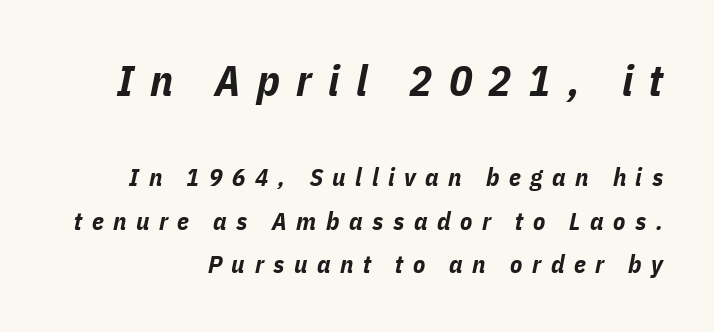
Q: Is the text bold? A: Yes.
Q: Is the text italic (slanted)? A: Yes, it leans right by about 11 degrees.
Q: Is the text underlined? A: No.
Q: Is the spacing between letters normal or unusually wide? A: Unusually wide.
Q: Which block of text is set in a larger size, the first (top) or the second (bottom)? A: The first (top) one.
Q: Width (condensed, normal, or wide)? A: Condensed.
Q: Stroke contrast? A: Low.
Q: x-height? A: Medium.
Q: Monospaced? A: No.
